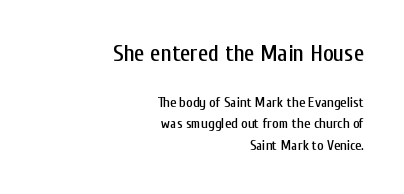
The image shows 23 px text type, upright; set right-aligned, normal line spacing (1.54x), normal letter spacing, not underlined; the first (top) block is 1.64x larger.
